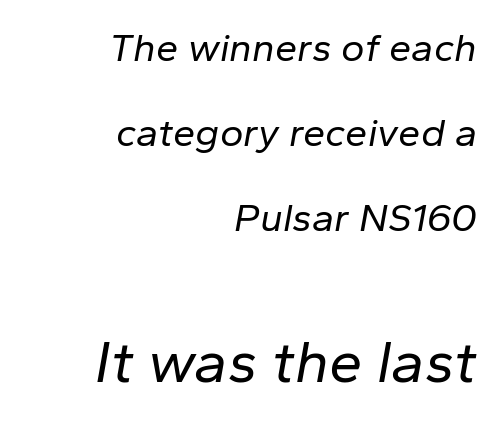
The image shows 60 px regular-weight type, italic (leaning right); set right-aligned, loose line spacing (2.12x), normal letter spacing, not underlined; the second (bottom) block is 1.5x larger; low stroke contrast and a medium x-height.
